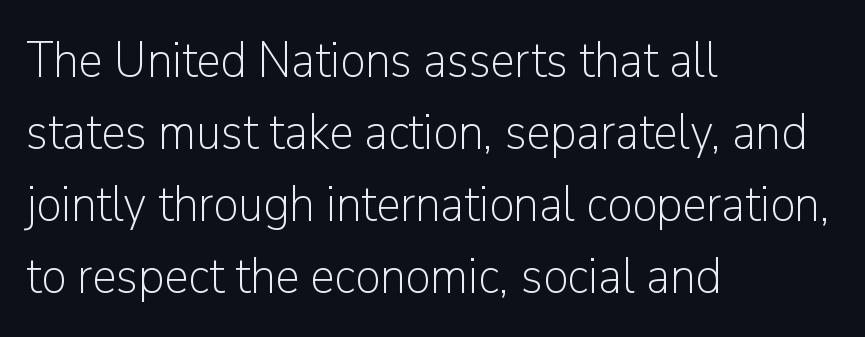
Any mark beneath the type? The region is blank. Heft: none added — not bold. No feet cap the strokes, marking this as sans-serif type. Does the leading feel generous? No, just average. The compositor pushed each line to the left boundary. You could call the tracking neutral — neither tight nor loose.
